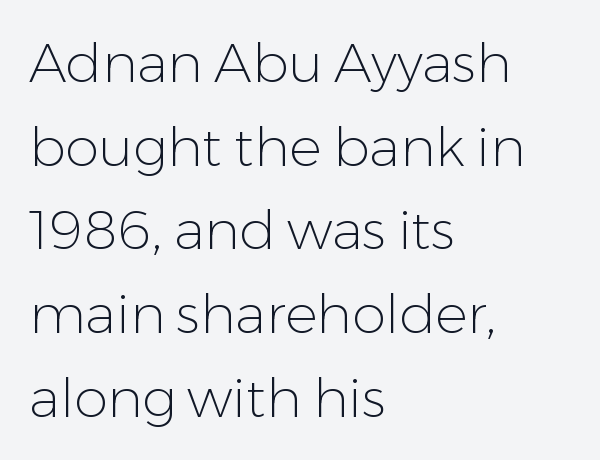
The image shows 54 px light sans-serif type, upright; set left-aligned, normal line spacing (1.55x), normal letter spacing, not underlined; low stroke contrast and a medium x-height.
